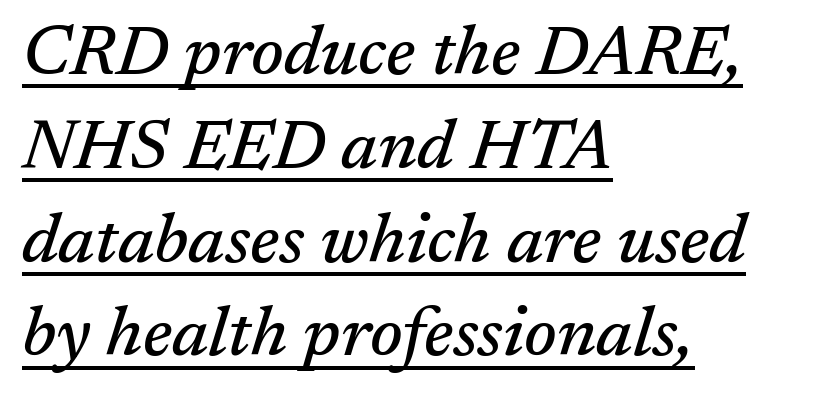
The image shows 70 px serif type, italic (leaning right); set left-aligned, normal line spacing (1.34x), normal letter spacing, underlined; medium stroke contrast and a medium x-height.
